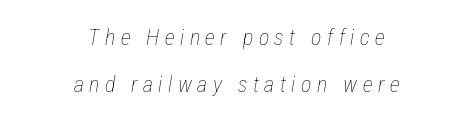
Does the leading feel generous? Absolutely, it's lavish. These lines are centered, leaving both edges ragged. These lines have a slow, spaced-out rhythm from letter to letter. The typesetting does not lean heavy: it is not bold.
